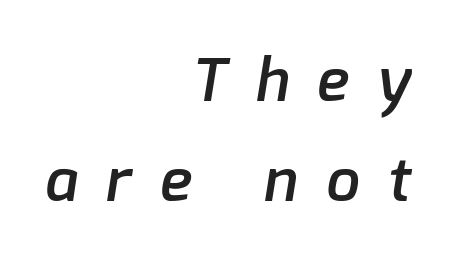
The image shows 60 px semibold sans-serif type; set right-aligned, normal line spacing (1.67x), unusually wide letter spacing (+0.48 em), not underlined; low stroke contrast and a medium x-height.
